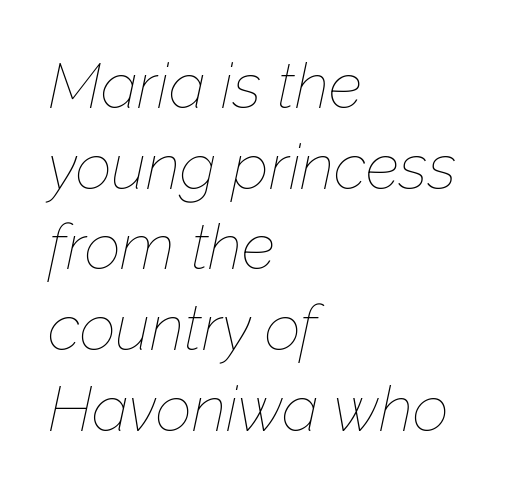
Q: Is the text bold? A: No.
Q: Is the text italic (slanted)? A: Yes, it leans right by about 12 degrees.
Q: Is the text underlined? A: No.
Q: How is the paragraph aligned? A: Left-aligned.
Q: Is the spacing between letters normal or unusually wide? A: Normal.
Q: Is the spacing between lines tight, normal or loose? A: Normal.
Q: Width (condensed, normal, or wide)? A: Normal.
Q: Stroke contrast? A: Low.
Q: x-height? A: Medium.
Q: Monospaced? A: No.
